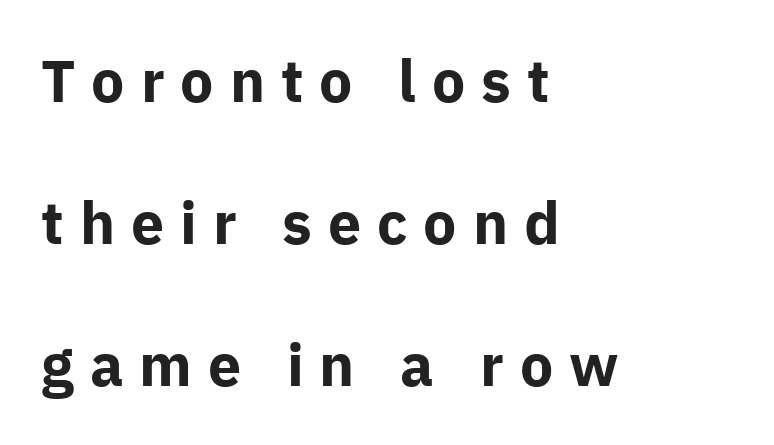
Q: Is the text bold? A: Yes.
Q: Is the text italic (slanted)? A: No, it is upright.
Q: Is the typeface a serif or a sans-serif typeface? A: Sans-serif.
Q: Is the text underlined? A: No.
Q: How is the paragraph aligned? A: Left-aligned.
Q: Is the spacing between letters normal or unusually wide? A: Unusually wide.
Q: Is the spacing between lines tight, normal or loose? A: Loose.
Q: Width (condensed, normal, or wide)? A: Normal.
Q: Stroke contrast? A: Low.
Q: x-height? A: Medium.
Q: Monospaced? A: No.
